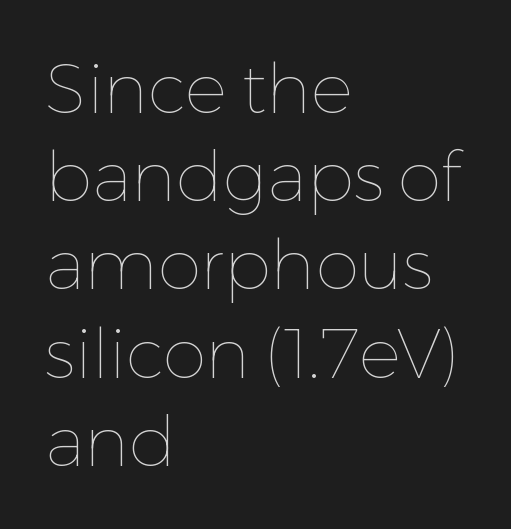
{"italic": "no", "bold": "no", "weight": "thin", "width": "normal", "stroke_contrast": "low", "x_height": "medium", "monospaced": "no", "underline": "no", "align": "left", "line_spacing": "normal", "line_spacing_ratio": 1.26, "letter_spacing": "normal", "letter_spacing_em": 0.0, "glyph_px": 70}
